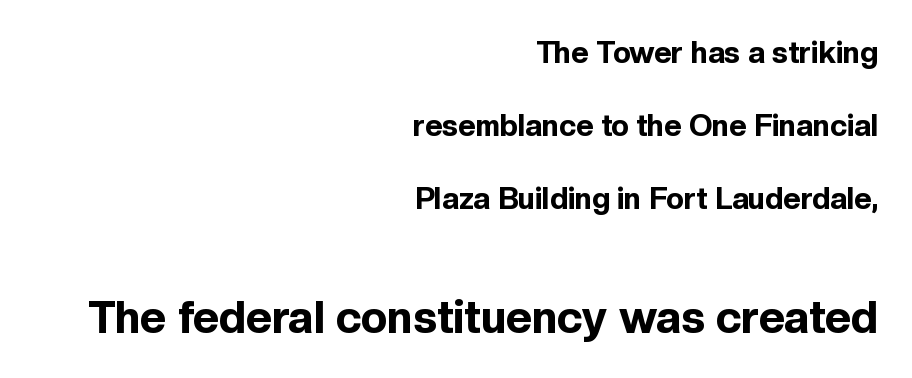
Q: Is the text bold? A: Yes.
Q: Is the text italic (slanted)? A: No, it is upright.
Q: Is the typeface a serif or a sans-serif typeface? A: Sans-serif.
Q: Is the text underlined? A: No.
Q: How is the paragraph aligned? A: Right-aligned.
Q: Is the spacing between letters normal or unusually wide? A: Normal.
Q: Is the spacing between lines tight, normal or loose? A: Loose.
Q: Which block of text is set in a larger size, the first (top) or the second (bottom)? A: The second (bottom) one.
Q: Width (condensed, normal, or wide)? A: Normal.
Q: x-height? A: Medium.
Q: Monospaced? A: No.
